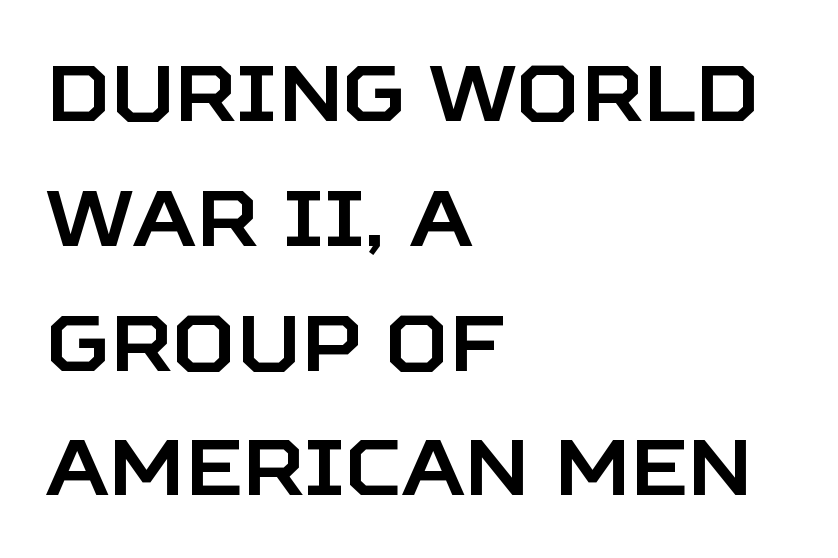
The image shows 78 px sans-serif type, upright; set left-aligned, normal line spacing (1.6x), normal letter spacing, not underlined; low stroke contrast and a large x-height.
